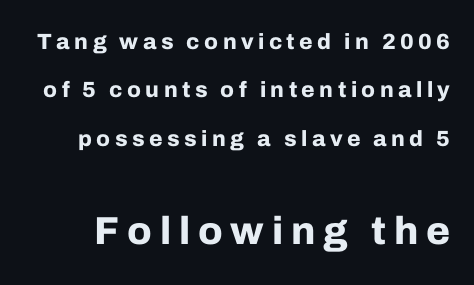
Q: Is the text bold? A: Yes.
Q: Is the text italic (slanted)? A: No, it is upright.
Q: Is the typeface a serif or a sans-serif typeface? A: Sans-serif.
Q: Is the text underlined? A: No.
Q: Is the spacing between letters normal or unusually wide? A: Unusually wide.
Q: Is the spacing between lines tight, normal or loose? A: Loose.
Q: Which block of text is set in a larger size, the first (top) or the second (bottom)? A: The second (bottom) one.
Q: Width (condensed, normal, or wide)? A: Normal.
Q: Stroke contrast? A: Low.
Q: x-height? A: Medium.
Q: Monospaced? A: No.
